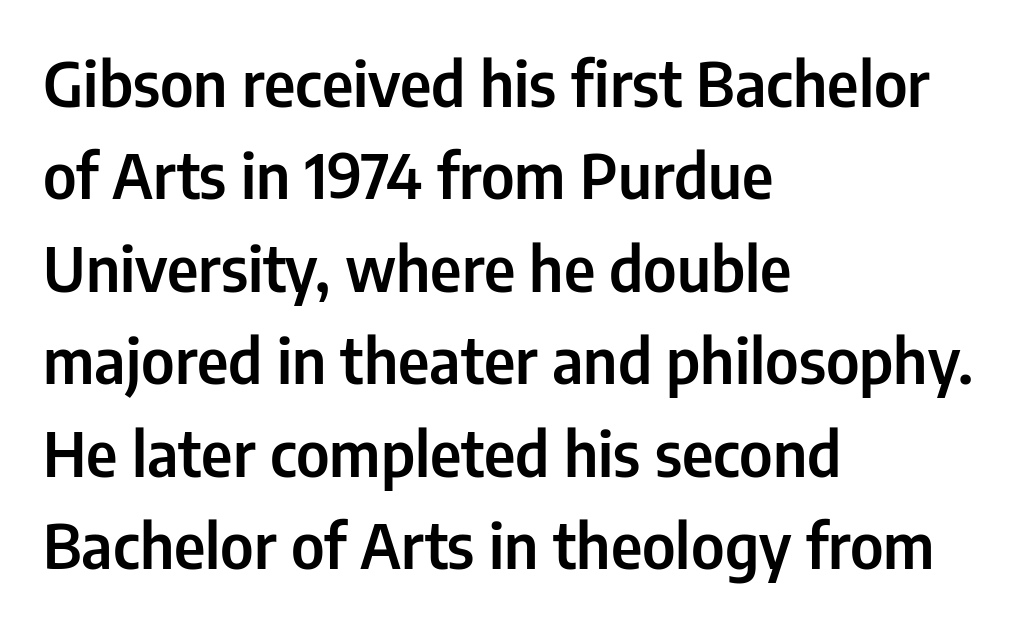
Q: Is the text italic (slanted)? A: No, it is upright.
Q: Is the typeface a serif or a sans-serif typeface? A: Sans-serif.
Q: Is the text underlined? A: No.
Q: How is the paragraph aligned? A: Left-aligned.
Q: Is the spacing between letters normal or unusually wide? A: Normal.
Q: Is the spacing between lines tight, normal or loose? A: Normal.
Q: Width (condensed, normal, or wide)? A: Condensed.
Q: Stroke contrast? A: Low.
Q: x-height? A: Medium.
Q: Monospaced? A: No.
